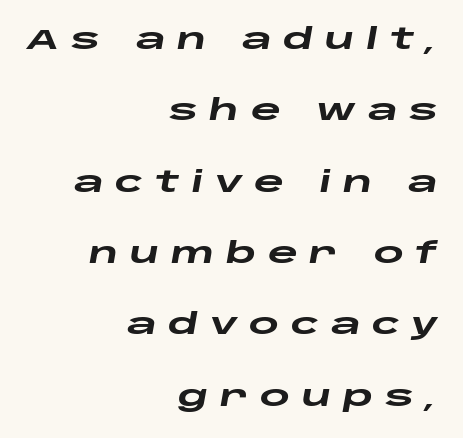
The image shows 29 px heavy, wide type, italic (leaning right); set right-aligned, loose line spacing (2.46x), unusually wide letter spacing (+0.4 em), not underlined; low stroke contrast and a large x-height.
